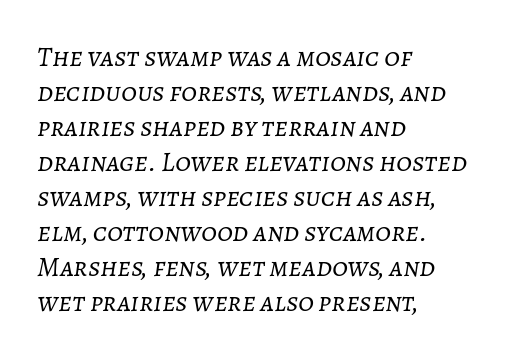
The image shows 28 px light type, italic (leaning right); set left-aligned, normal line spacing (1.25x), normal letter spacing, not underlined; low stroke contrast and a medium x-height.
